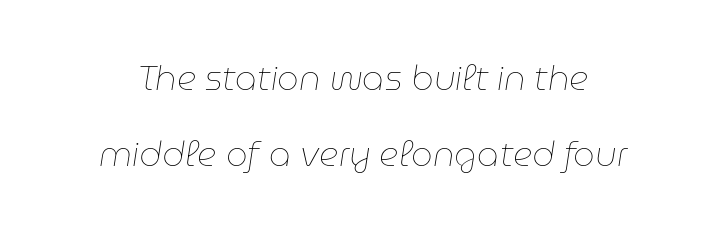
Is the stroke heavy? The answer is a plain regular-or-lighter. You could call the tracking neutral — neither tight nor loose. Think of a printed novel: that variable character pitch is what you see here. The typography opts for an oblique posture over an upright one.
